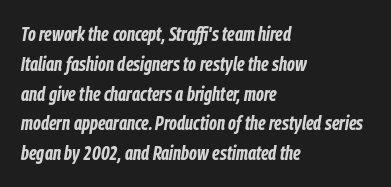
The image shows 20 px bold type, italic (leaning right); set left-aligned, normal line spacing (1.49x), normal letter spacing, not underlined.
